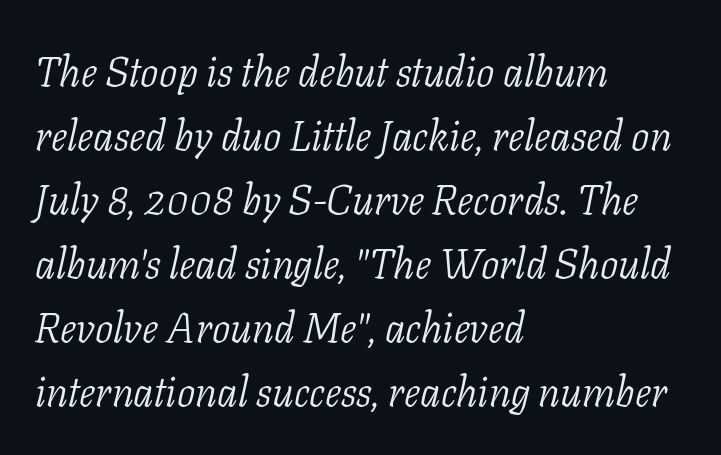
{"serif": "yes", "italic": "yes", "lean": "right", "slant_degrees": 11, "bold": "no", "weight": "light", "width": "normal", "stroke_contrast": "low", "x_height": "medium", "monospaced": "no", "underline": "no", "align": "left", "line_spacing": "normal", "line_spacing_ratio": 1.56, "letter_spacing": "normal", "letter_spacing_em": 0.0, "glyph_px": 41}
